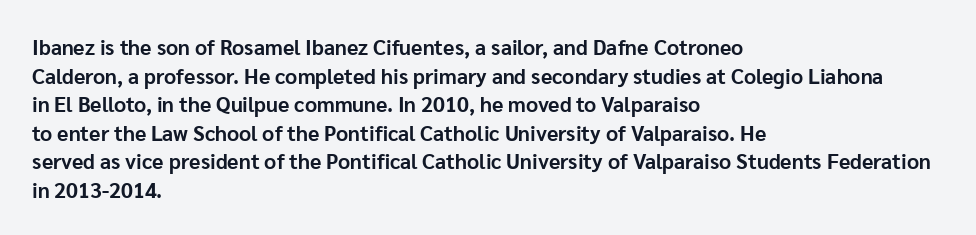
Q: Is the text bold? A: Yes.
Q: Is the text italic (slanted)? A: No, it is upright.
Q: Is the text underlined? A: No.
Q: How is the paragraph aligned? A: Left-aligned.
Q: Is the spacing between letters normal or unusually wide? A: Normal.
Q: Is the spacing between lines tight, normal or loose? A: Normal.
